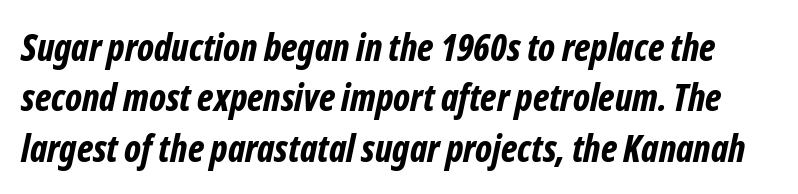
Q: Is the text bold? A: Yes.
Q: Is the text italic (slanted)? A: Yes, it leans right by about 12 degrees.
Q: Is the text underlined? A: No.
Q: Is the spacing between letters normal or unusually wide? A: Normal.
Q: Is the spacing between lines tight, normal or loose? A: Normal.
Q: Width (condensed, normal, or wide)? A: Condensed.
Q: Stroke contrast? A: Low.
Q: x-height? A: Medium.
Q: Monospaced? A: No.
